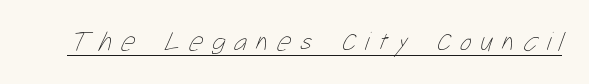
{"bold": "no", "underline": "yes", "letter_spacing": "wide", "letter_spacing_em": 0.33, "glyph_px": 27}
